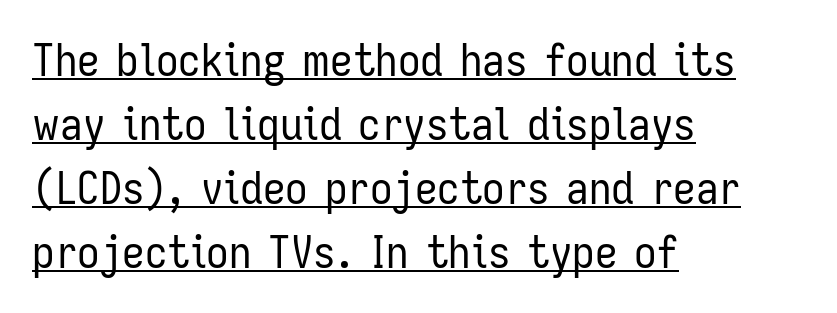
Bold? No — there's no thickening of the strokes. The rendering uses natural spacing where letterforms have individual widths. This is the regular roman posture of the typeface. The lettering is marked with a stroke running underneath it. Casual observation: everything's shoved over to the left.
